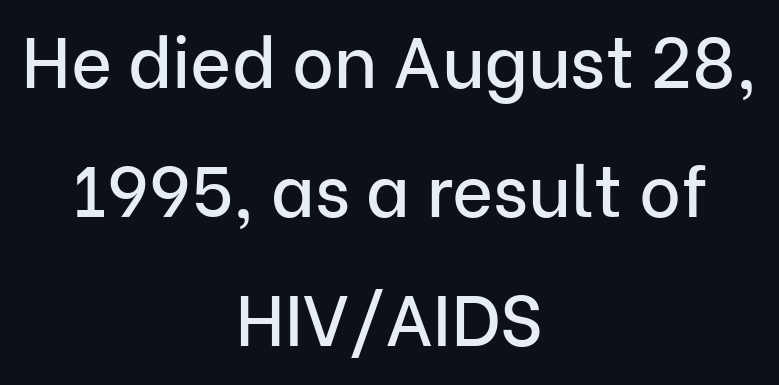
Q: Is the text italic (slanted)? A: No, it is upright.
Q: Is the typeface a serif or a sans-serif typeface? A: Sans-serif.
Q: Is the text underlined? A: No.
Q: How is the paragraph aligned? A: Centered.
Q: Is the spacing between letters normal or unusually wide? A: Normal.
Q: Width (condensed, normal, or wide)? A: Normal.
Q: Stroke contrast? A: Low.
Q: x-height? A: Medium.
Q: Monospaced? A: No.
